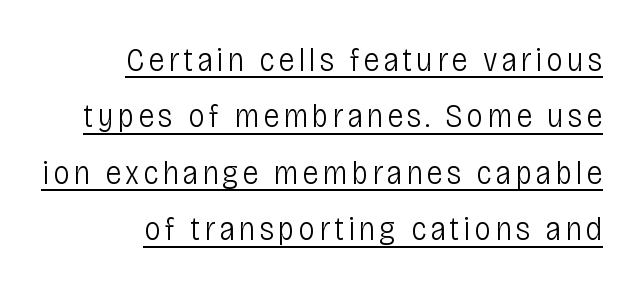
The image shows 34 px light, condensed sans-serif type, upright; set right-aligned, normal line spacing (1.66x), underlined; low stroke contrast and a large x-height.
